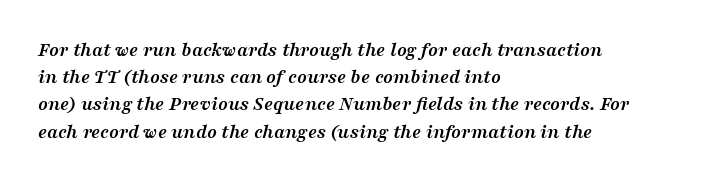
The image shows 20 px bold type, italic (leaning right); set left-aligned, normal line spacing (1.36x), normal letter spacing, not underlined.
